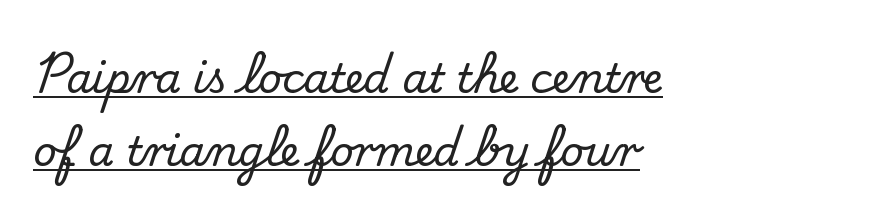
The image shows 41 px serif type; set left-aligned, line spacing 1.78x, normal letter spacing, underlined; medium stroke contrast and a small x-height.
